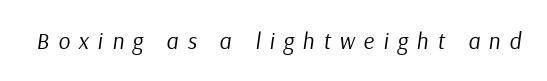
Q: Is the text bold? A: No.
Q: Is the text italic (slanted)? A: Yes, it leans right by about 9 degrees.
Q: Is the text underlined? A: No.
Q: Is the spacing between letters normal or unusually wide? A: Unusually wide.
